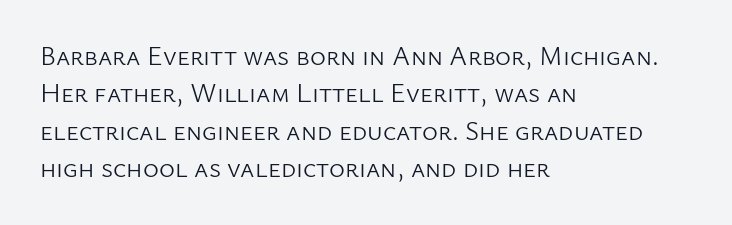
Interline gaps are of average width in this sample. Inter-character spacing is left at the font's built-in metrics. If you drew a line through each stem, it would be perfectly vertical. Words float on clear page, feet unadorned. Each line starts at the same left margin while the right side varies.
